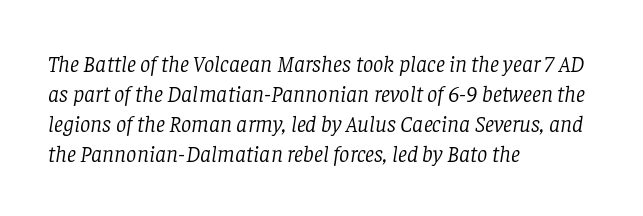
Does the copy run flush right? No — it runs flush left. Interline gaps are of average width in this sample. Observe the ordinary spacing: letters are neighbours, not strangers. The foot of each line stays bare and open.
